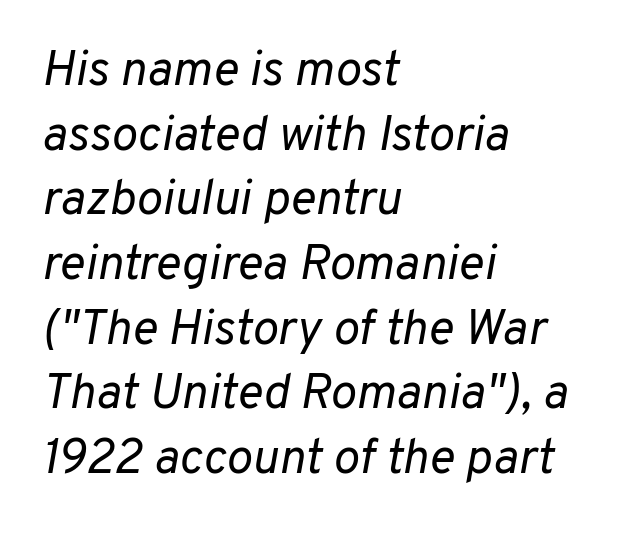
{"italic": "yes", "lean": "right", "slant_degrees": 10, "bold": "no", "weight": "regular", "width": "normal", "stroke_contrast": "low", "x_height": "medium", "monospaced": "no", "underline": "no", "align": "left", "line_spacing": "normal", "line_spacing_ratio": 1.32, "letter_spacing": "normal", "letter_spacing_em": 0.0, "glyph_px": 49}
